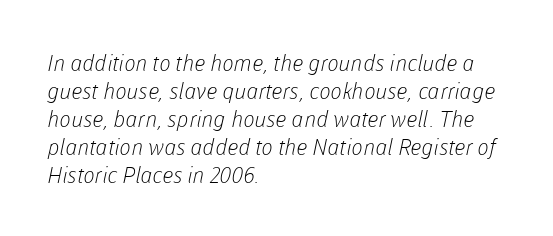
Q: Is the text bold? A: No.
Q: Is the text underlined? A: No.
Q: How is the paragraph aligned? A: Left-aligned.
Q: Is the spacing between letters normal or unusually wide? A: Normal.
Q: Is the spacing between lines tight, normal or loose? A: Normal.
